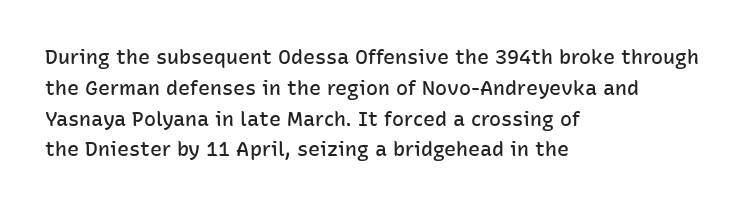
Strokes here are thickened, but only to semibold level. Successive baselines arrive at the customary interval. The axis of the letterforms is exactly vertical. Anything drawn beneath the words? Only blank space. Which margin do the lines hug? The left one — the right edge is uneven. This rendering leaves character spacing at its baseline value.
